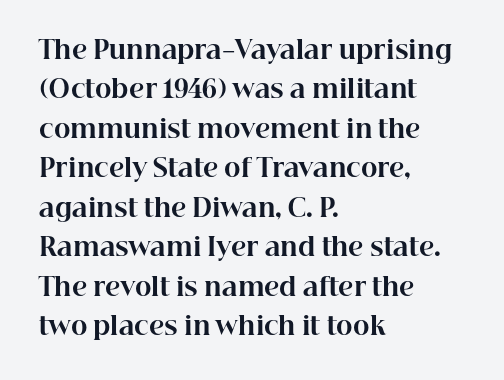
The image shows 25 px bold type, upright; set left-aligned, normal line spacing (1.58x), normal letter spacing, not underlined.
